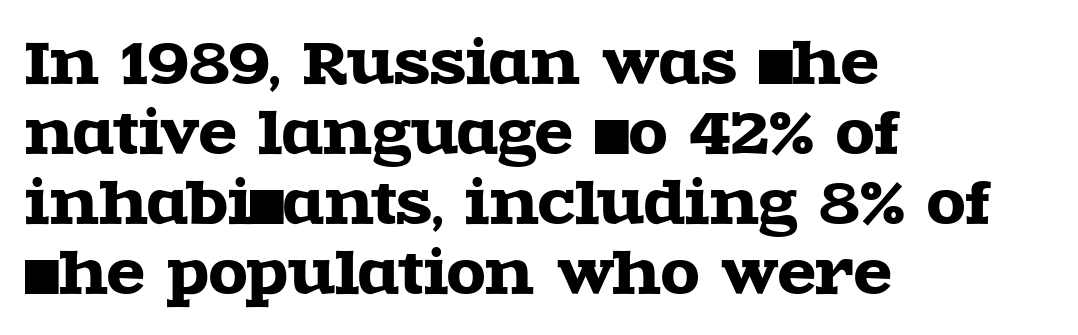
The image shows 56 px wide serif type, upright; set left-aligned, normal line spacing (1.25x), normal letter spacing, not underlined; a large x-height.
